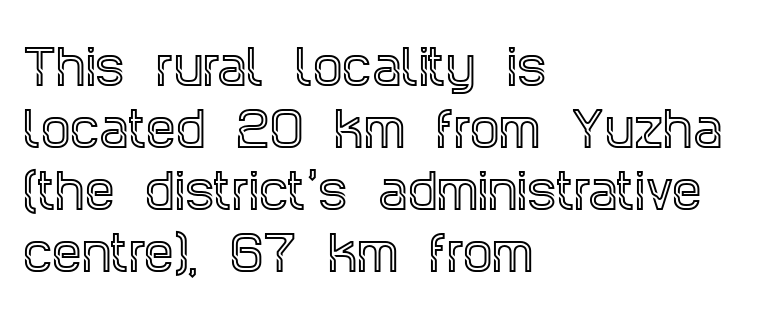
The image shows 47 px condensed serif type, upright; set left-aligned, normal line spacing (1.32x), normal letter spacing, not underlined; a large x-height.
